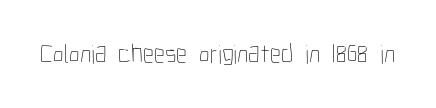
The image shows 27 px text type, upright; set normal letter spacing, not underlined.
